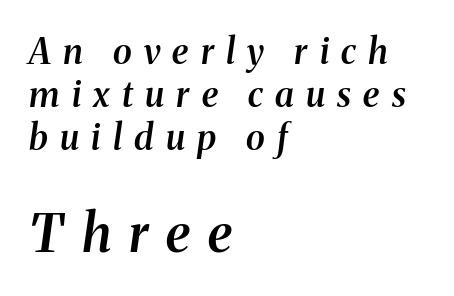
The image shows 52 px semibold serif type, italic (leaning right); set left-aligned, line spacing 1.23x, unusually wide letter spacing (+0.35 em), not underlined; the second (bottom) block is 1.49x larger; medium stroke contrast and a medium x-height.
